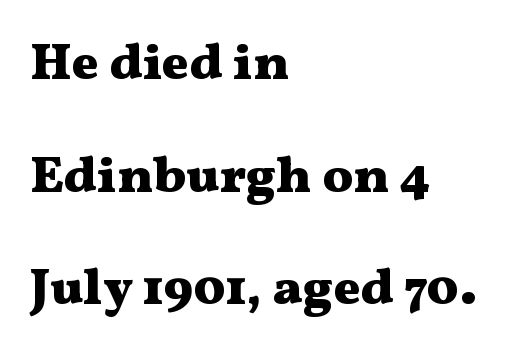
Does extra space separate the letters? No, they use regular spacing. Notice the wide empty band between every row — that's loose leading. The passage shown is emphatically bold. Regarding serifs, this sample has them. A classic flush-left, rag-right setting is used for this passage.
